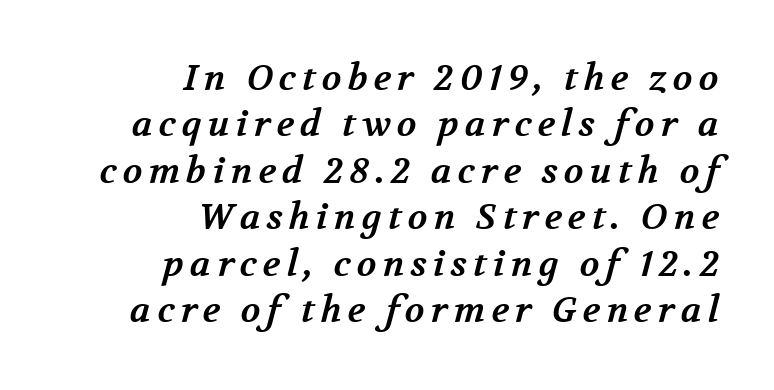
The image shows 36 px bold serif type; set right-aligned, normal line spacing (1.29x), not underlined; medium stroke contrast and a medium x-height.
